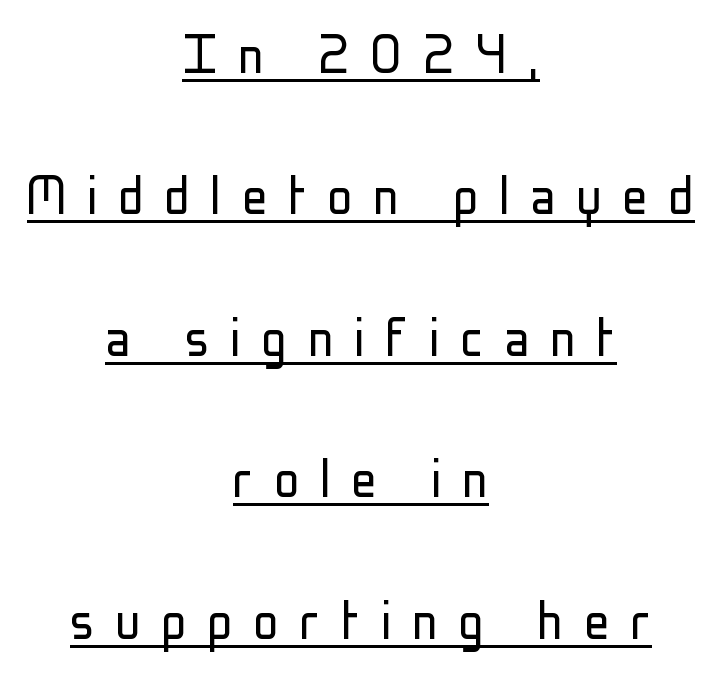
Q: Is the text bold? A: No.
Q: Is the text italic (slanted)? A: No, it is upright.
Q: Is the typeface a serif or a sans-serif typeface? A: Sans-serif.
Q: Is the text underlined? A: Yes.
Q: How is the paragraph aligned? A: Centered.
Q: Is the spacing between letters normal or unusually wide? A: Unusually wide.
Q: Is the spacing between lines tight, normal or loose? A: Loose.
Q: Width (condensed, normal, or wide)? A: Condensed.
Q: Stroke contrast? A: Low.
Q: x-height? A: Medium.
Q: Monospaced? A: No.
